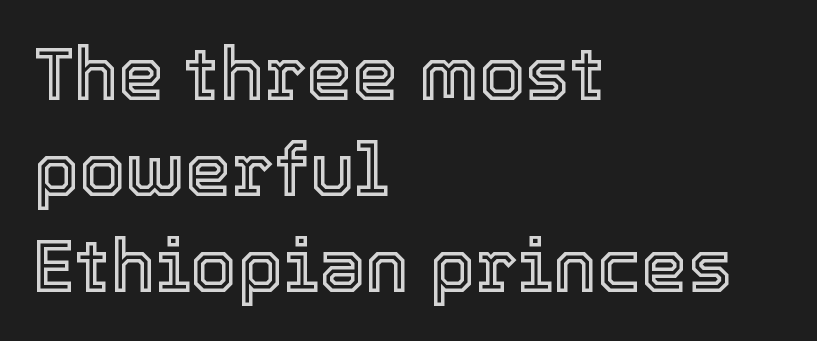
This sample has the flowing, uneven cadence of proportional lettering. The block of text has a typical density, with ordinary space between rows. Descenders are the only things crossing below the line. This is roman type, the default non-slanted kind. Tracking value appears to be zero — textbook default spacing. Caption: multi-line text, flush left, ragged right.
